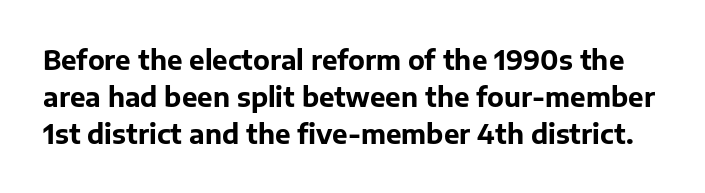
Q: Is the text bold? A: Yes.
Q: Is the text italic (slanted)? A: No, it is upright.
Q: Is the text underlined? A: No.
Q: Is the spacing between letters normal or unusually wide? A: Normal.
Q: Is the spacing between lines tight, normal or loose? A: Normal.
